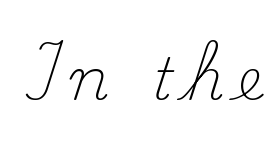
The font family rendered here belongs to the serif group. The passage shown is typed in a proportional face where columns would drift. Caption: expanded tracking, letters set apart.
